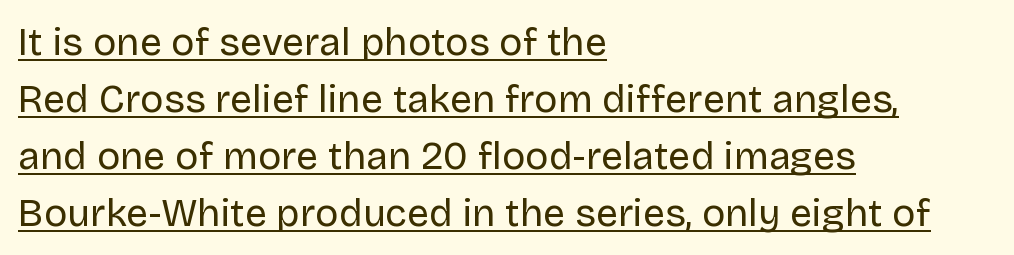
{"serif": "no", "italic": "no", "bold": "no", "weight": "regular", "width": "normal", "stroke_contrast": "low", "x_height": "large", "monospaced": "no", "underline": "yes", "align": "left", "line_spacing": "normal", "line_spacing_ratio": 1.46, "letter_spacing": "normal", "letter_spacing_em": 0.0, "glyph_px": 39}
